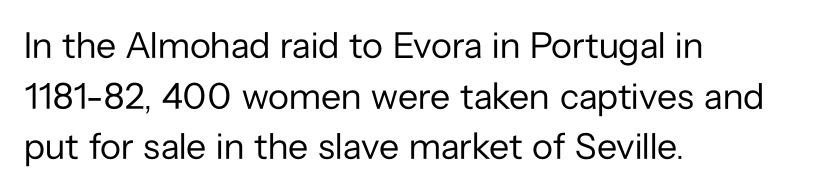
{"serif": "no", "italic": "no", "bold": "no", "weight": "regular", "width": "normal", "stroke_contrast": "low", "x_height": "medium", "monospaced": "no", "underline": "no", "align": "left", "line_spacing": "normal", "line_spacing_ratio": 1.37, "letter_spacing": "normal", "letter_spacing_em": 0.0, "glyph_px": 37}
